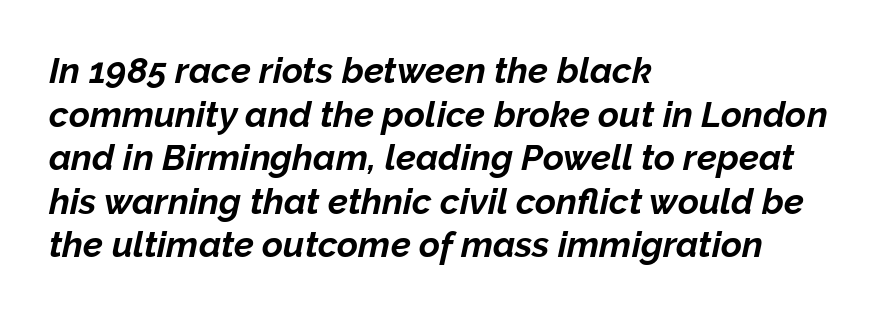
{"italic": "yes", "lean": "right", "slant_degrees": 12, "bold": "yes", "weight": "bold", "width": "normal", "stroke_contrast": "low", "x_height": "medium", "monospaced": "no", "underline": "no", "align": "left", "line_spacing_ratio": 1.21, "letter_spacing": "normal", "letter_spacing_em": 0.0, "glyph_px": 36}
